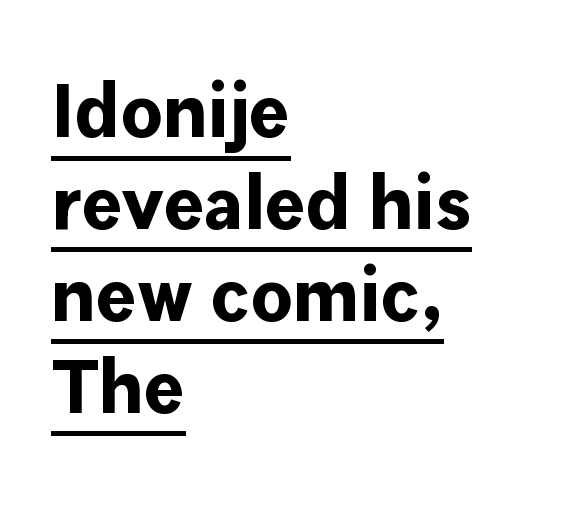
Q: Is the text bold? A: Yes.
Q: Is the text italic (slanted)? A: No, it is upright.
Q: Is the typeface a serif or a sans-serif typeface? A: Sans-serif.
Q: Is the text underlined? A: Yes.
Q: How is the paragraph aligned? A: Left-aligned.
Q: Is the spacing between letters normal or unusually wide? A: Normal.
Q: Width (condensed, normal, or wide)? A: Normal.
Q: Stroke contrast? A: Low.
Q: x-height? A: Medium.
Q: Monospaced? A: No.
